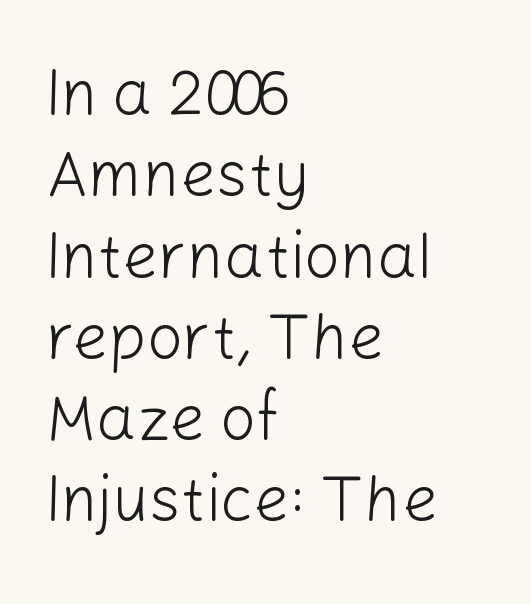
{"serif": "no", "italic": "no", "bold": "no", "weight": "light", "width": "normal", "stroke_contrast": "low", "x_height": "medium", "monospaced": "no", "underline": "no", "align": "left", "line_spacing": "normal", "line_spacing_ratio": 1.29, "letter_spacing": "normal", "letter_spacing_em": 0.0, "glyph_px": 63}
